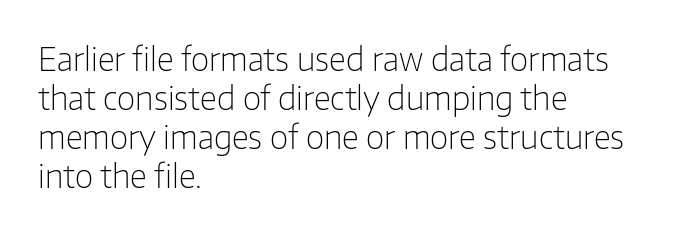
The image shows 32 px light sans-serif type, upright; set left-aligned, line spacing 1.22x, normal letter spacing, not underlined; low stroke contrast and a medium x-height.
